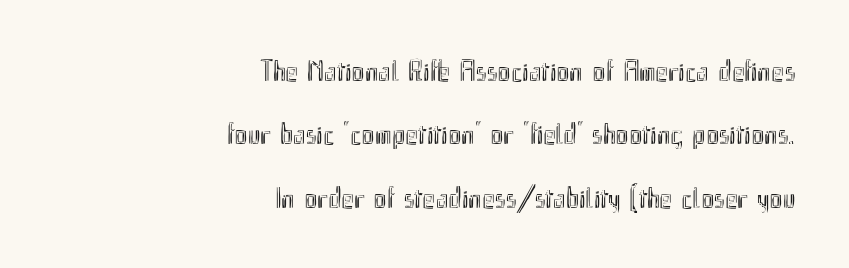
How are the letters spaced? Ordinarily, with no added tracking. The typesetter chose a ragged-left arrangement here. The string is rendered with underlining switched off. Character widths vary here, with narrow letters taking less room than wide ones.
